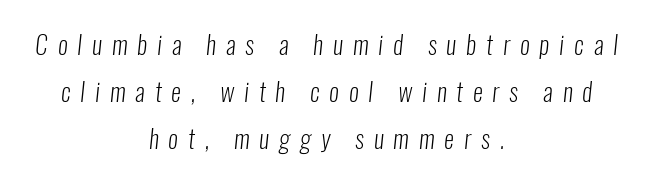
Q: Is the text bold? A: No.
Q: Is the text underlined? A: No.
Q: How is the paragraph aligned? A: Centered.
Q: Is the spacing between letters normal or unusually wide? A: Unusually wide.
